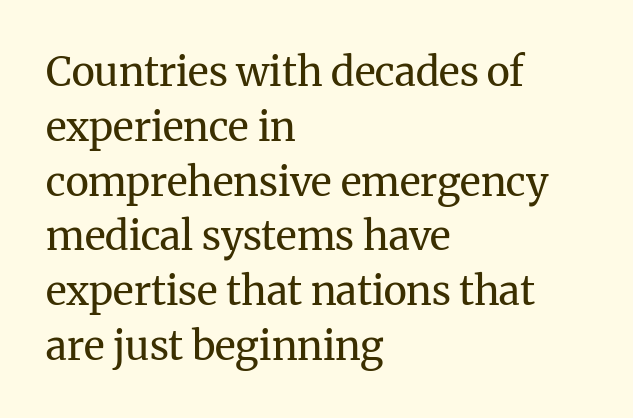
Q: Is the text bold? A: No.
Q: Is the text italic (slanted)? A: No, it is upright.
Q: Is the typeface a serif or a sans-serif typeface? A: Serif.
Q: Is the text underlined? A: No.
Q: How is the paragraph aligned? A: Left-aligned.
Q: Is the spacing between letters normal or unusually wide? A: Normal.
Q: Is the spacing between lines tight, normal or loose? A: Normal.
Q: Width (condensed, normal, or wide)? A: Normal.
Q: Stroke contrast? A: Medium.
Q: x-height? A: Medium.
Q: Monospaced? A: No.
